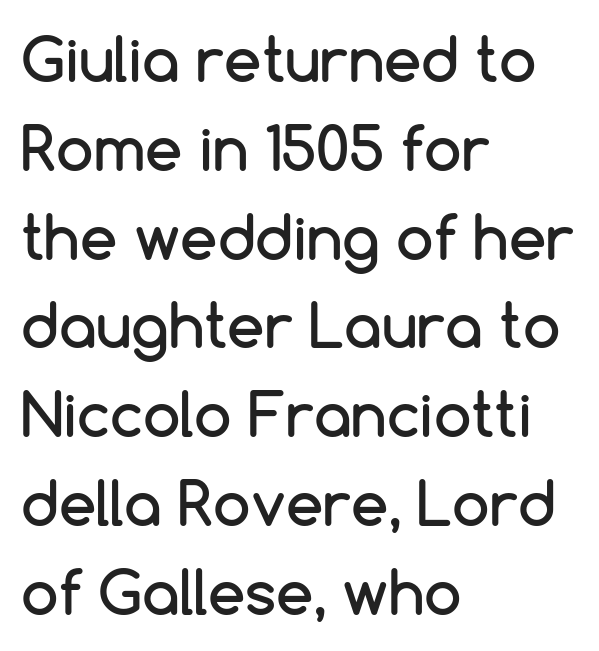
Looks like regular typesetting: each glyph gets only the width it needs. The designer left line spacing at the default. Reading down the block, your eye returns to a fixed left position each line. Every character sits straight up, as roman type does.
